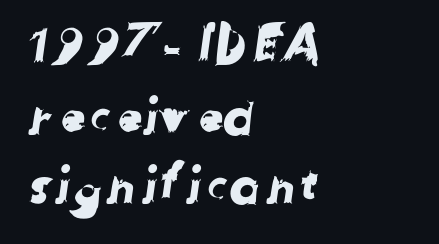
{"serif": "no", "width": "normal", "stroke_contrast": "low", "x_height": "medium", "monospaced": "no", "underline": "no", "align": "left", "line_spacing": "normal", "line_spacing_ratio": 1.34, "letter_spacing": "normal", "letter_spacing_em": 0.0, "glyph_px": 52}
